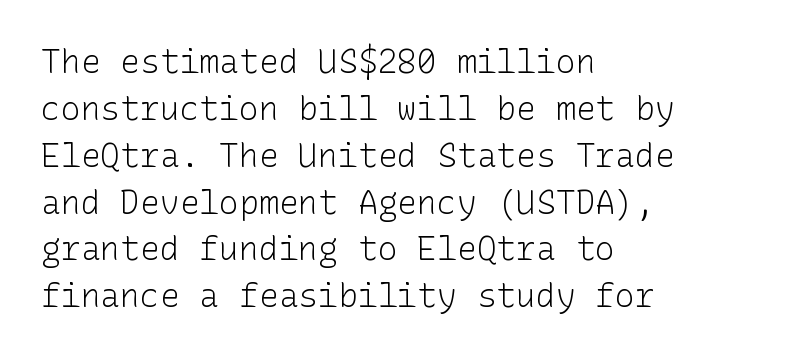
Q: Is the text bold? A: No.
Q: Is the text italic (slanted)? A: No, it is upright.
Q: Is the typeface a serif or a sans-serif typeface? A: Sans-serif.
Q: Is the text underlined? A: No.
Q: How is the paragraph aligned? A: Left-aligned.
Q: Is the spacing between letters normal or unusually wide? A: Normal.
Q: Is the spacing between lines tight, normal or loose? A: Normal.
Q: Width (condensed, normal, or wide)? A: Normal.
Q: Stroke contrast? A: Low.
Q: x-height? A: Medium.
